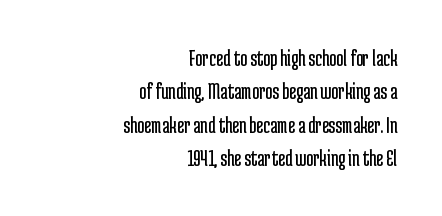
{"italic": "no", "bold": "no", "underline": "no", "align": "right", "line_spacing": "normal", "line_spacing_ratio": 1.39, "letter_spacing": "normal", "letter_spacing_em": 0.0, "glyph_px": 24}
